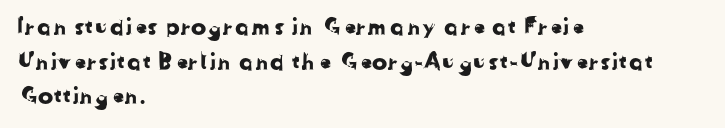
Q: Is the text underlined? A: No.
Q: How is the paragraph aligned? A: Left-aligned.
Q: Is the spacing between letters normal or unusually wide? A: Normal.
Q: Is the spacing between lines tight, normal or loose? A: Normal.
